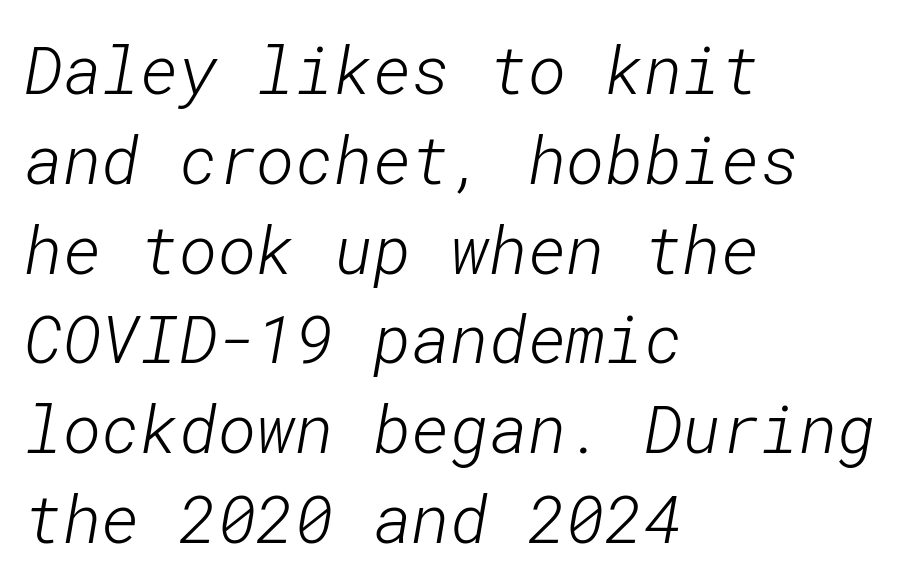
Q: Is the text bold? A: No.
Q: Is the typeface a serif or a sans-serif typeface? A: Sans-serif.
Q: Is the text underlined? A: No.
Q: How is the paragraph aligned? A: Left-aligned.
Q: Is the spacing between letters normal or unusually wide? A: Normal.
Q: Is the spacing between lines tight, normal or loose? A: Normal.
Q: Width (condensed, normal, or wide)? A: Normal.
Q: Stroke contrast? A: Low.
Q: x-height? A: Medium.
